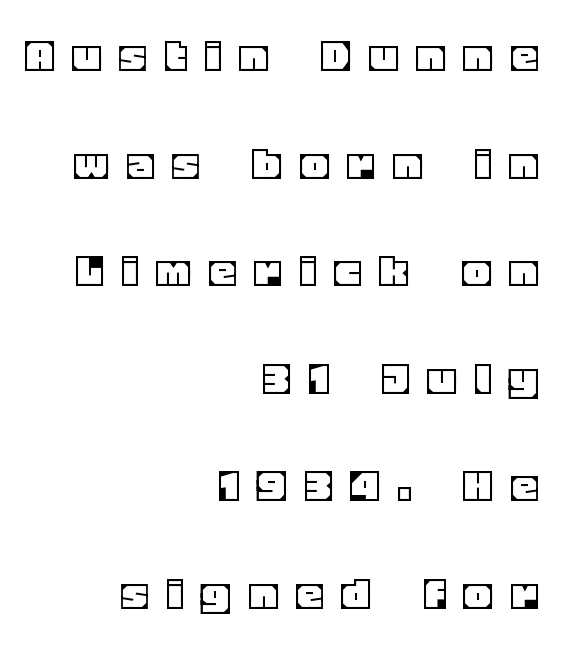
The image shows 51 px text type, upright; set right-aligned, loose line spacing (2.11x), unusually wide letter spacing (+0.4 em), not underlined; a large x-height.
